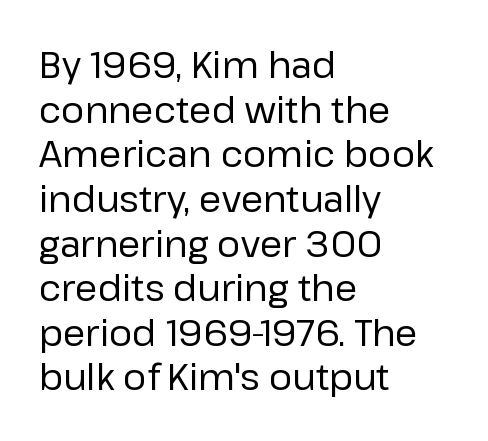
Observe the absence of serifs on each vertical stroke in this sample. The tracking reads as untouched default to a designer's eye. Each stroke keeps to a modest, everyday thickness or less. These lines stack with their left ends in a neat column. Unlike italic type, these characters show no tilt at all.
